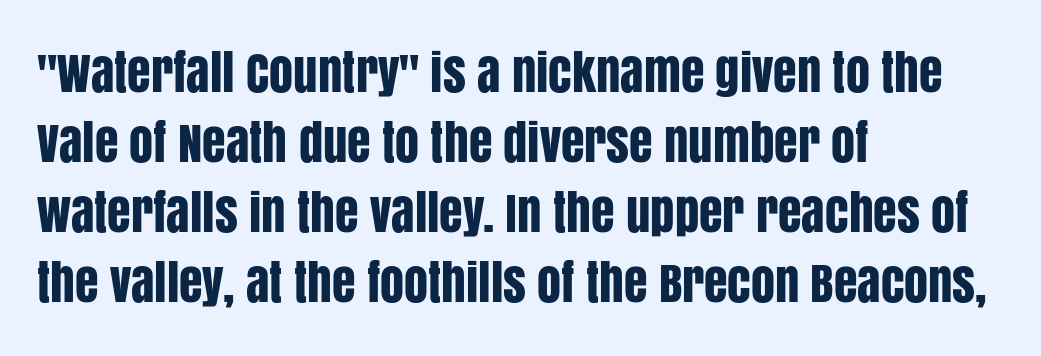
Spacing verdict: proportional, widths tailored to each character. Nope, not italic — everything's standing straight. Here the glyphs are tracked normally, forming tight word shapes. The paragraph has a hard left edge and a soft right edge.
